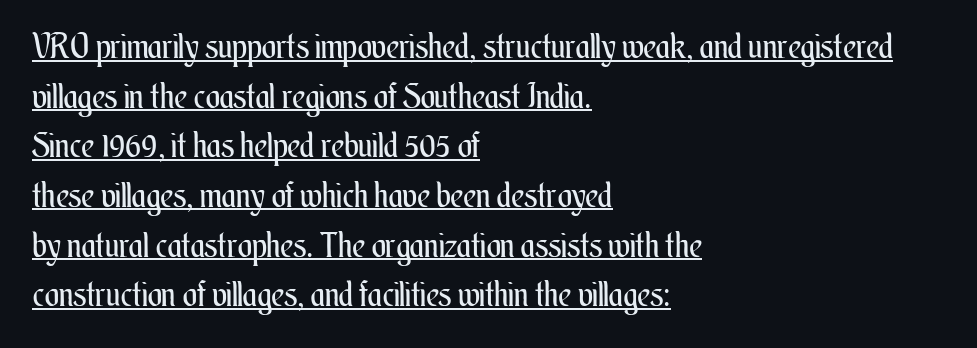
The letters stand straight up with perfectly vertical stems. Reading down the block, your eye returns to a fixed left position each line. The passage shown has conventional tracking throughout. The passage shown is typed in a proportional face where columns would drift.
